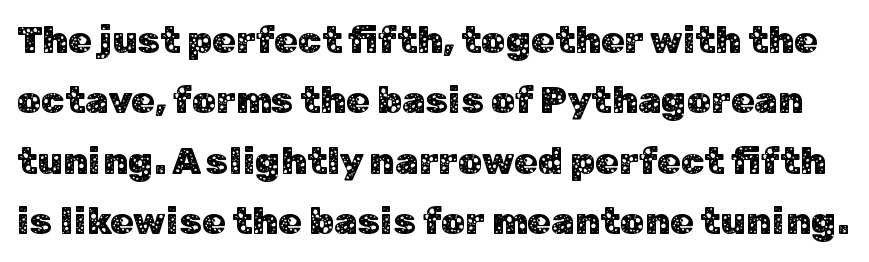
Q: Is the text italic (slanted)? A: No, it is upright.
Q: Is the typeface a serif or a sans-serif typeface? A: Sans-serif.
Q: Is the text underlined? A: No.
Q: Is the spacing between letters normal or unusually wide? A: Normal.
Q: Is the spacing between lines tight, normal or loose? A: Normal.
Q: Width (condensed, normal, or wide)? A: Normal.
Q: Stroke contrast? A: Low.
Q: x-height? A: Medium.
Q: Monospaced? A: No.
